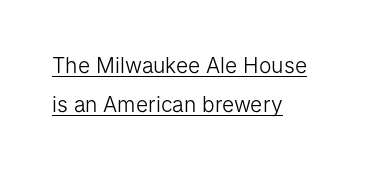
Is there any slant? The stems are plumb. A classic flush-left, rag-right setting is used for this passage. The font is comparable to plain body text, perhaps lighter. The passage shown is underscored from start to finish. Inter-character spacing is left at the font's built-in metrics.
